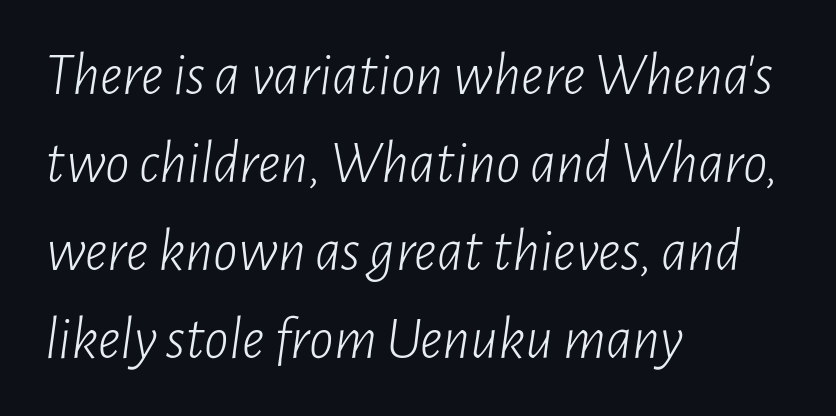
Q: Is the text bold? A: No.
Q: Is the text italic (slanted)? A: Yes, it leans right by about 7 degrees.
Q: Is the text underlined? A: No.
Q: How is the paragraph aligned? A: Left-aligned.
Q: Is the spacing between letters normal or unusually wide? A: Normal.
Q: Is the spacing between lines tight, normal or loose? A: Normal.
Q: Width (condensed, normal, or wide)? A: Condensed.
Q: Stroke contrast? A: Low.
Q: x-height? A: Medium.
Q: Monospaced? A: No.
